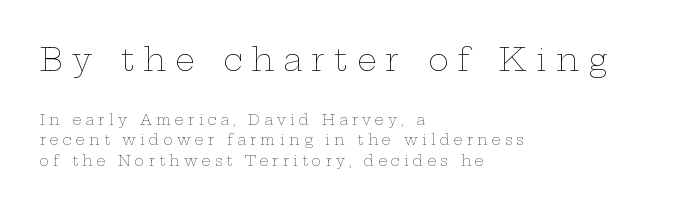
Q: Is the text bold? A: No.
Q: Is the text italic (slanted)? A: No, it is upright.
Q: Is the text underlined? A: No.
Q: How is the paragraph aligned? A: Left-aligned.
Q: Is the spacing between letters normal or unusually wide? A: Unusually wide.
Q: Is the spacing between lines tight, normal or loose? A: Normal.
Q: Which block of text is set in a larger size, the first (top) or the second (bottom)? A: The first (top) one.
Q: Width (condensed, normal, or wide)? A: Wide.
Q: Stroke contrast? A: Low.
Q: x-height? A: Medium.
Q: Monospaced? A: No.
